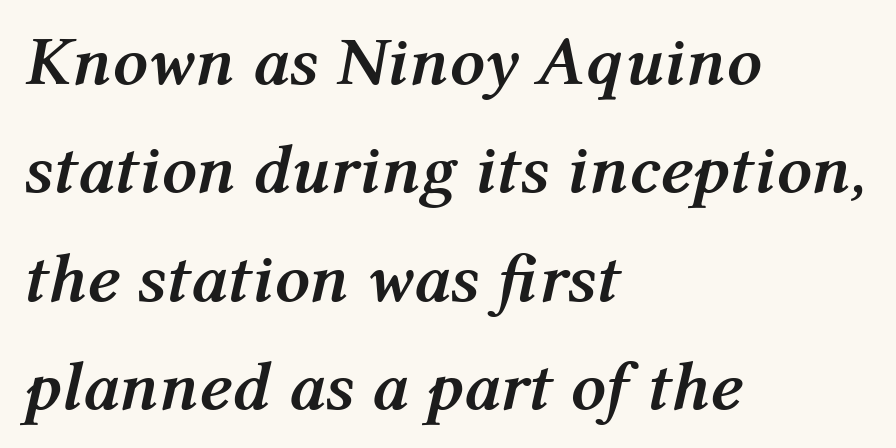
Q: Is the text bold? A: Yes.
Q: Is the text italic (slanted)? A: Yes, it leans right by about 12 degrees.
Q: Is the text underlined? A: No.
Q: How is the paragraph aligned? A: Left-aligned.
Q: Is the spacing between letters normal or unusually wide? A: Normal.
Q: Is the spacing between lines tight, normal or loose? A: Normal.
Q: Width (condensed, normal, or wide)? A: Normal.
Q: Stroke contrast? A: Medium.
Q: x-height? A: Medium.
Q: Monospaced? A: No.
